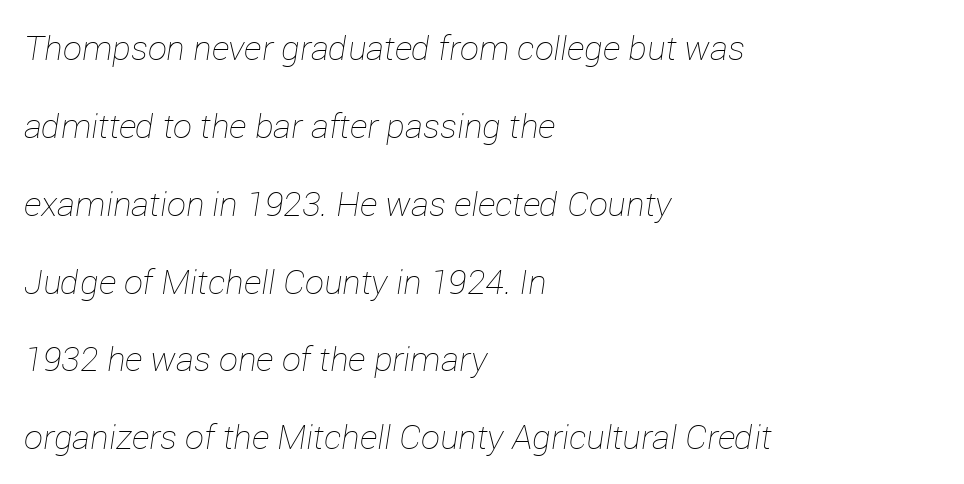
{"italic": "yes", "lean": "right", "slant_degrees": 12, "bold": "no", "weight": "thin", "width": "normal", "stroke_contrast": "low", "x_height": "medium", "monospaced": "no", "underline": "no", "align": "left", "line_spacing": "loose", "line_spacing_ratio": 2.29, "letter_spacing": "normal", "letter_spacing_em": 0.0, "glyph_px": 34}
